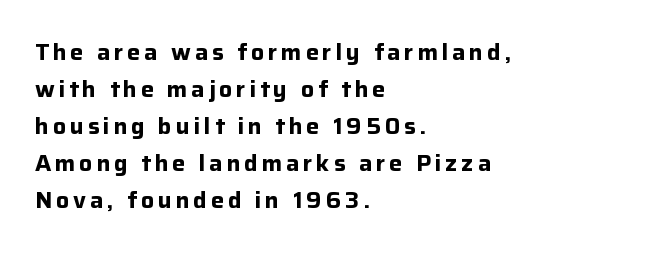
The image shows 22 px bold type, upright; set left-aligned, normal line spacing (1.68x), not underlined.
